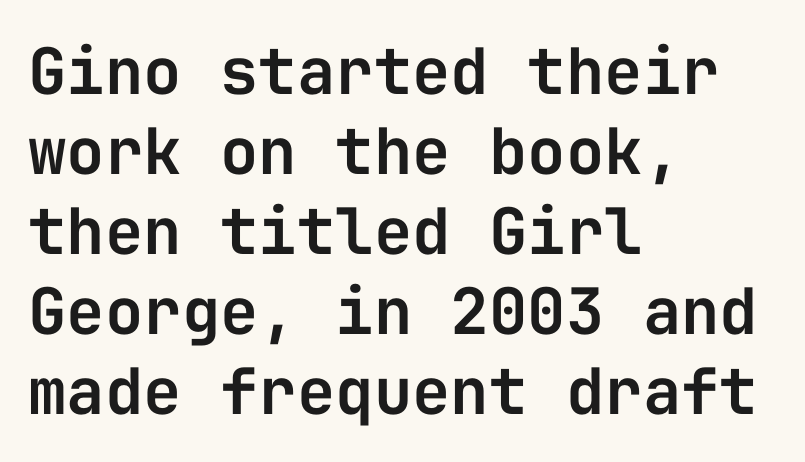
The image shows 64 px sans-serif type, upright, monospaced; set left-aligned, normal line spacing (1.25x), normal letter spacing, not underlined; low stroke contrast and a medium x-height.
